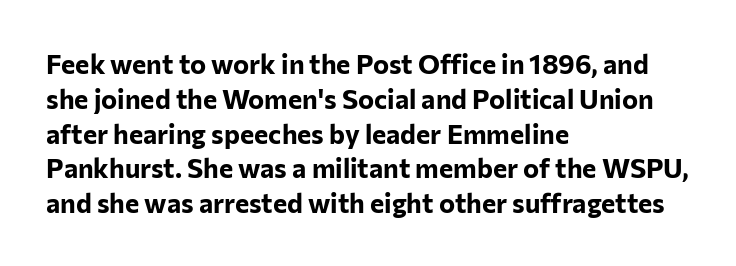
The image shows 27 px bold type, upright; set left-aligned, normal line spacing (1.29x), normal letter spacing, not underlined.
